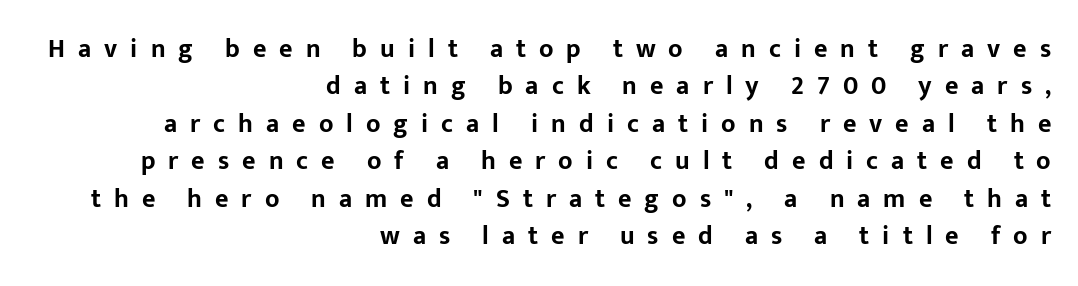
These lines carry a lot of weight — the face is fully bold. Line ends are locked; line starts wander. The passage shown is not underscored anywhere. Whoever set this chose a conventional vertical rhythm.
